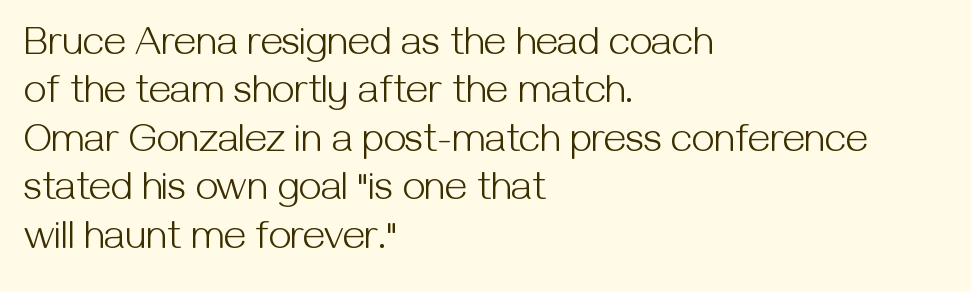
Q: Is the text bold? A: No.
Q: Is the text italic (slanted)? A: No, it is upright.
Q: Is the typeface a serif or a sans-serif typeface? A: Sans-serif.
Q: Is the text underlined? A: No.
Q: How is the paragraph aligned? A: Left-aligned.
Q: Is the spacing between letters normal or unusually wide? A: Normal.
Q: Width (condensed, normal, or wide)? A: Normal.
Q: Stroke contrast? A: Medium.
Q: x-height? A: Medium.
Q: Monospaced? A: No.
